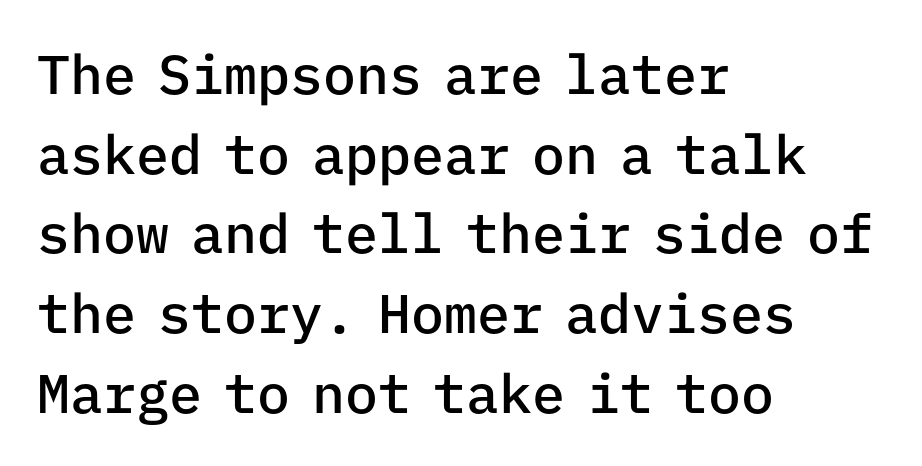
The image shows 55 px semibold sans-serif type, upright, monospaced; set left-aligned, normal line spacing (1.45x), normal letter spacing, not underlined; low stroke contrast and a medium x-height.
